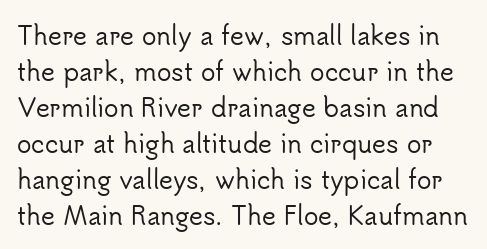
Q: Is the text italic (slanted)? A: No, it is upright.
Q: Is the text underlined? A: No.
Q: Is the spacing between letters normal or unusually wide? A: Normal.
Q: Is the spacing between lines tight, normal or loose? A: Normal.
